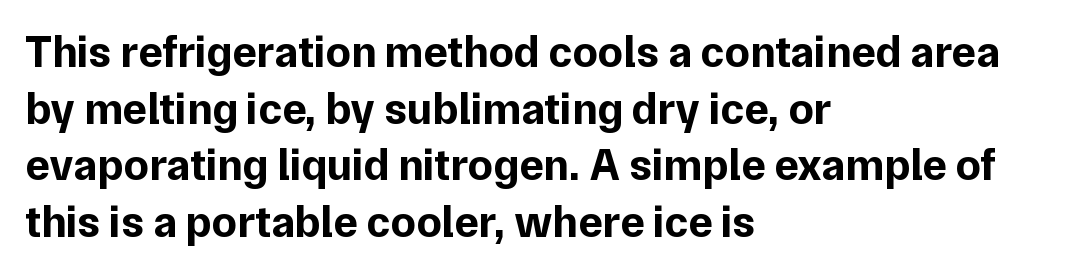
Horizontally, the lines are justified to the leading edge only. Here the glyphs are tracked normally, forming tight word shapes. Serif or sans? Sans — the stroke terminals are bare. A dark, heavy texture on the line: the type is bold. Ascenders rise straight up at ninety degrees. Regarding leading, the lines here are spaced in the standard way.
